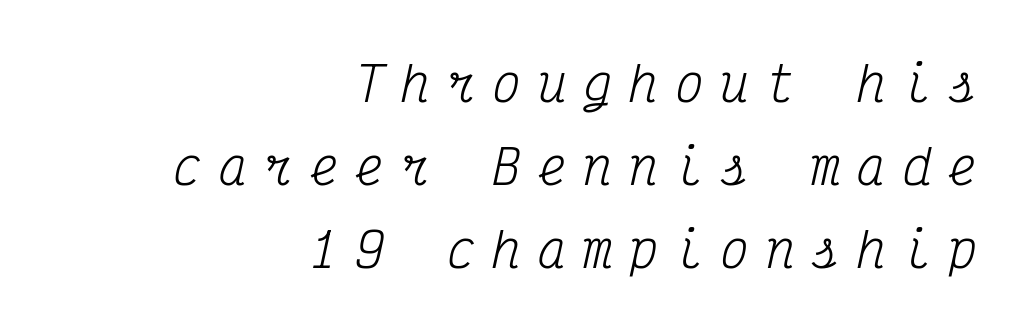
{"serif": "yes", "italic": "yes", "lean": "right", "slant_degrees": 12, "bold": "no", "weight": "regular", "width": "condensed", "stroke_contrast": "medium", "x_height": "medium", "monospaced": "yes", "underline": "no", "align": "right", "line_spacing_ratio": 1.73, "letter_spacing": "wide", "letter_spacing_em": 0.35, "glyph_px": 48}
